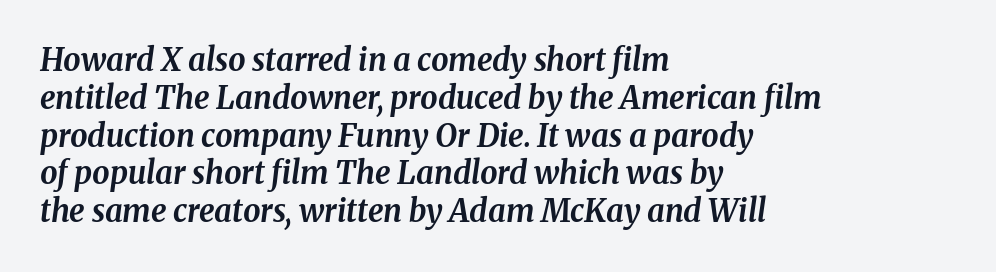
{"italic": "yes", "lean": "right", "slant_degrees": 8, "bold": "yes", "weight": "bold", "width": "normal", "stroke_contrast": "medium", "x_height": "medium", "monospaced": "no", "underline": "no", "align": "left", "line_spacing_ratio": 1.22, "letter_spacing": "normal", "letter_spacing_em": 0.0, "glyph_px": 31}
